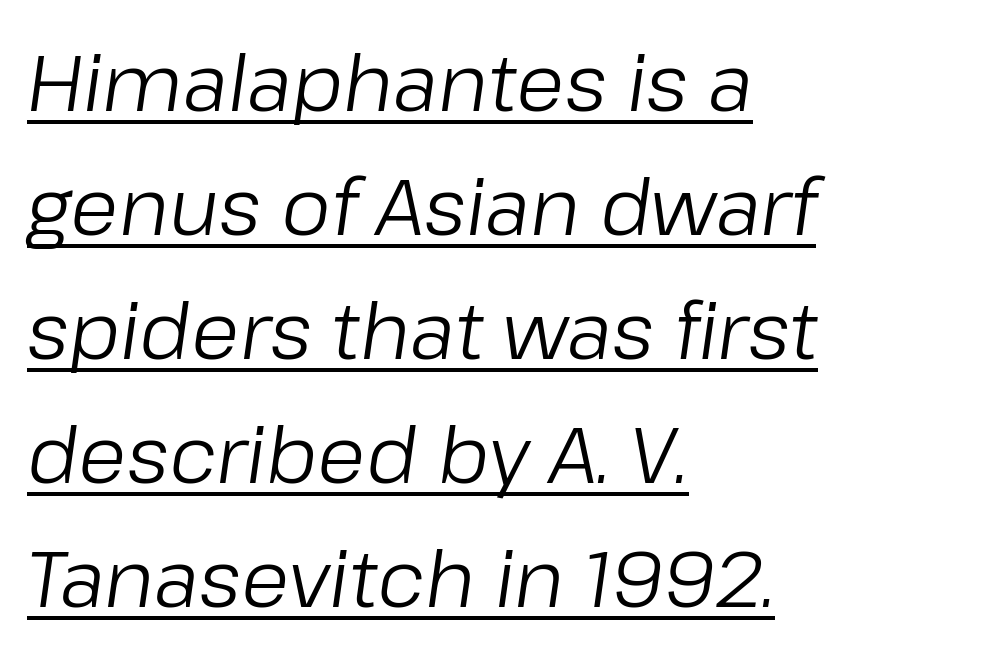
Q: Is the text bold? A: No.
Q: Is the text italic (slanted)? A: Yes, it leans right by about 8 degrees.
Q: Is the text underlined? A: Yes.
Q: How is the paragraph aligned? A: Left-aligned.
Q: Is the spacing between letters normal or unusually wide? A: Normal.
Q: Is the spacing between lines tight, normal or loose? A: Normal.
Q: Width (condensed, normal, or wide)? A: Normal.
Q: Stroke contrast? A: Low.
Q: x-height? A: Medium.
Q: Monospaced? A: No.
